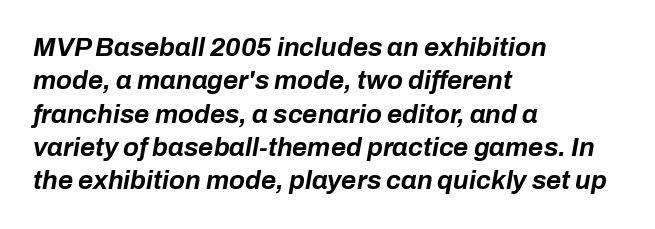
Q: Is the text bold? A: Yes.
Q: Is the text italic (slanted)? A: Yes, it leans right by about 10 degrees.
Q: Is the text underlined? A: No.
Q: How is the paragraph aligned? A: Left-aligned.
Q: Is the spacing between letters normal or unusually wide? A: Normal.
Q: Is the spacing between lines tight, normal or loose? A: Normal.
